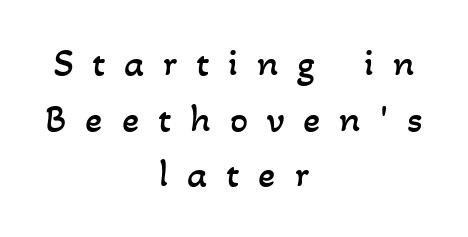
Q: Is the text bold? A: No.
Q: Is the text underlined? A: No.
Q: How is the paragraph aligned? A: Centered.
Q: Is the spacing between letters normal or unusually wide? A: Unusually wide.
Q: Is the spacing between lines tight, normal or loose? A: Normal.
Q: Width (condensed, normal, or wide)? A: Normal.
Q: Stroke contrast? A: Low.
Q: x-height? A: Small.
Q: Monospaced? A: No.
